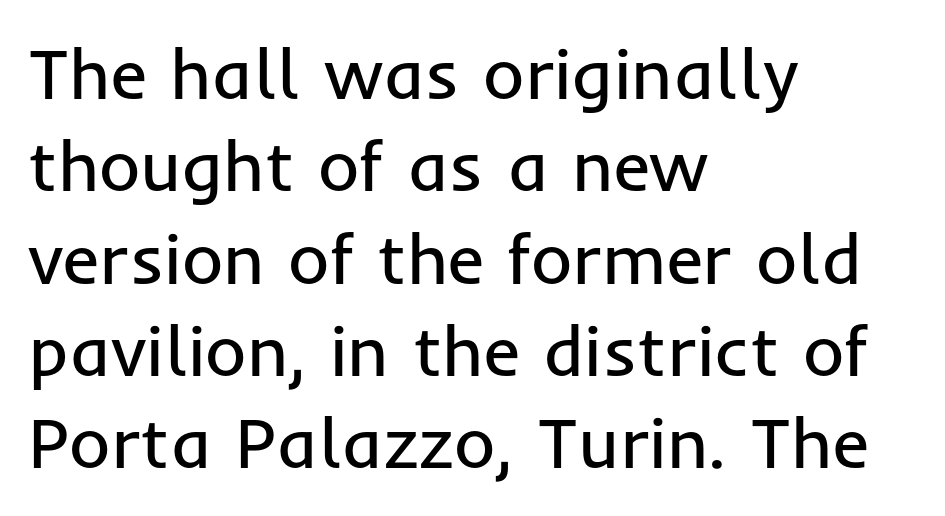
Q: Is the text bold? A: No.
Q: Is the text italic (slanted)? A: No, it is upright.
Q: Is the typeface a serif or a sans-serif typeface? A: Sans-serif.
Q: Is the text underlined? A: No.
Q: How is the paragraph aligned? A: Left-aligned.
Q: Is the spacing between letters normal or unusually wide? A: Normal.
Q: Is the spacing between lines tight, normal or loose? A: Normal.
Q: Width (condensed, normal, or wide)? A: Normal.
Q: Stroke contrast? A: Low.
Q: x-height? A: Medium.
Q: Monospaced? A: No.
